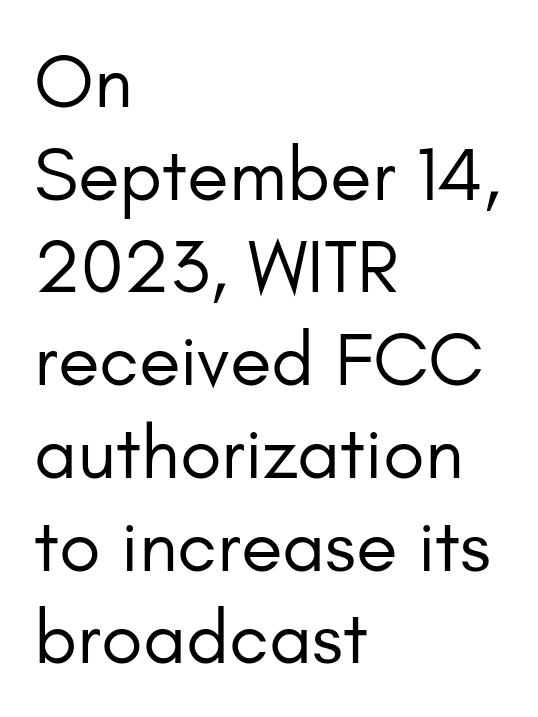
Layout note: lines flush left. The passage shown is typed in a proportional face where columns would drift. I'd call this a sans setting — the letters go barefoot. Characters remain perfectly vertical along every line. No extra ink here — the face is not bold.
